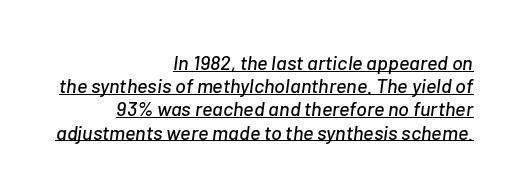
Q: Is the text italic (slanted)? A: Yes, it leans right by about 7 degrees.
Q: Is the text underlined? A: Yes.
Q: How is the paragraph aligned? A: Right-aligned.
Q: Is the spacing between letters normal or unusually wide? A: Normal.
